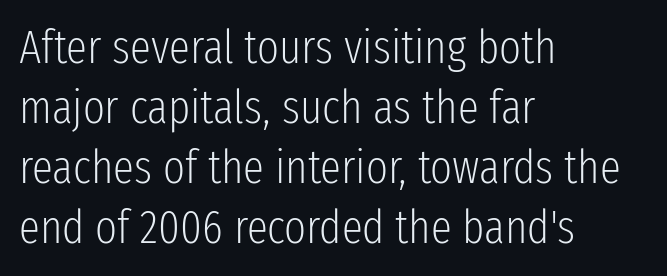
Q: Is the text bold? A: No.
Q: Is the text italic (slanted)? A: No, it is upright.
Q: Is the typeface a serif or a sans-serif typeface? A: Sans-serif.
Q: Is the text underlined? A: No.
Q: How is the paragraph aligned? A: Left-aligned.
Q: Is the spacing between letters normal or unusually wide? A: Normal.
Q: Is the spacing between lines tight, normal or loose? A: Normal.
Q: Width (condensed, normal, or wide)? A: Condensed.
Q: Stroke contrast? A: Low.
Q: x-height? A: Medium.
Q: Monospaced? A: No.
